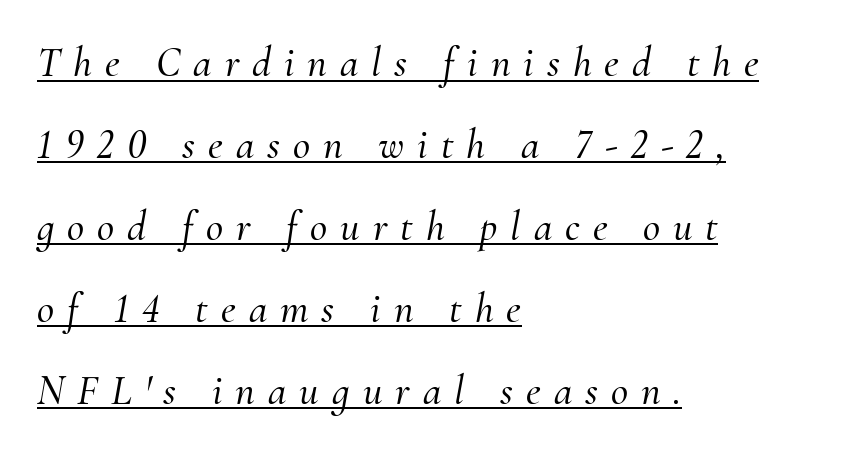
Q: Is the text italic (slanted)? A: Yes, it leans right by about 10 degrees.
Q: Is the typeface a serif or a sans-serif typeface? A: Serif.
Q: Is the text underlined? A: Yes.
Q: How is the paragraph aligned? A: Left-aligned.
Q: Is the spacing between letters normal or unusually wide? A: Unusually wide.
Q: Is the spacing between lines tight, normal or loose? A: Loose.
Q: Width (condensed, normal, or wide)? A: Normal.
Q: Stroke contrast? A: Medium.
Q: x-height? A: Small.
Q: Monospaced? A: No.
